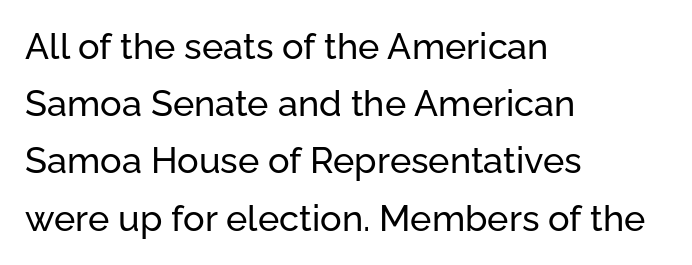
Q: Is the text italic (slanted)? A: No, it is upright.
Q: Is the typeface a serif or a sans-serif typeface? A: Sans-serif.
Q: Is the text underlined? A: No.
Q: How is the paragraph aligned? A: Left-aligned.
Q: Is the spacing between letters normal or unusually wide? A: Normal.
Q: Is the spacing between lines tight, normal or loose? A: Normal.
Q: Width (condensed, normal, or wide)? A: Normal.
Q: Stroke contrast? A: Low.
Q: x-height? A: Medium.
Q: Monospaced? A: No.
